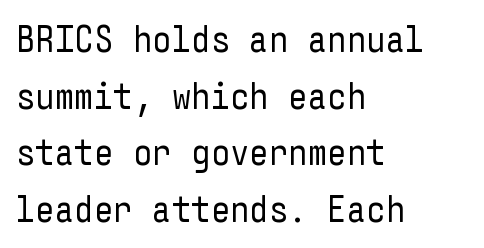
Short and long lines alike share a common starting point at left. No heavy texture on the line: the type isn't bold. Serifs: no, the terminals of the letterforms are clean. Rule under the text: the space is simply empty.
